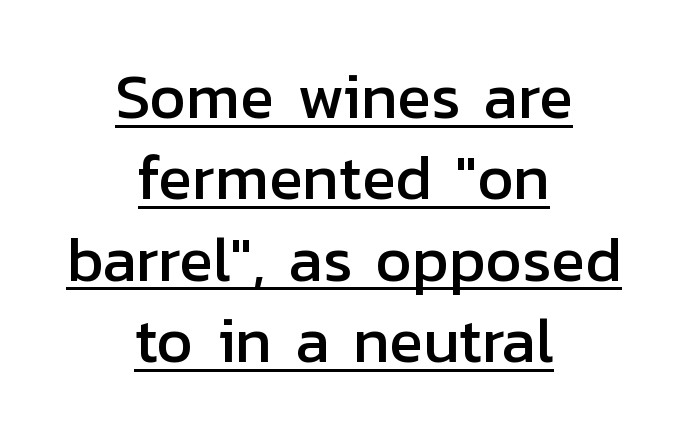
Does the lettering tilt? It doesn't — this is upright. Students, observe the line beneath the letters — that is underlining. Serif or sans? Sans — the stroke terminals are bare. The text block is weighted toward neither margin, spreading evenly from the middle. The rows are spaced the way most documents space them. Spacing verdict: proportional, widths tailored to each character.
